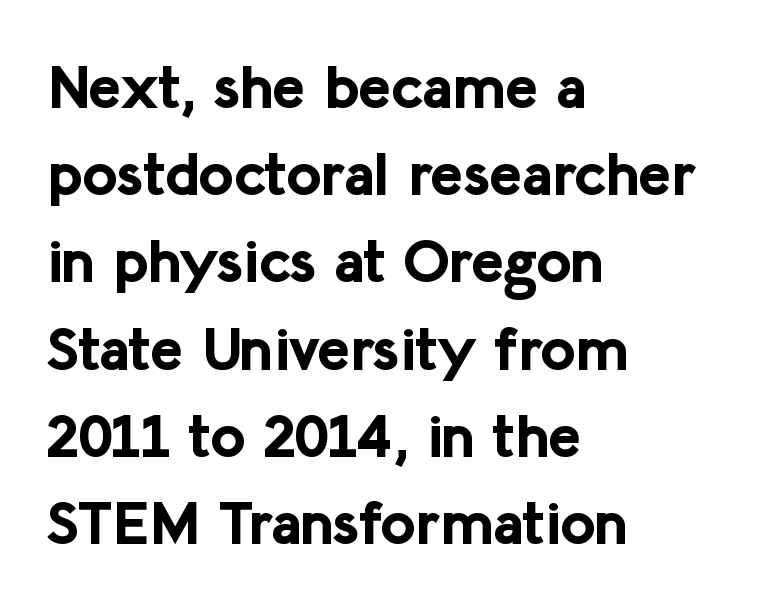
The image shows 61 px bold sans-serif type, upright; set left-aligned, normal line spacing (1.43x), normal letter spacing, not underlined; low stroke contrast and a medium x-height.
